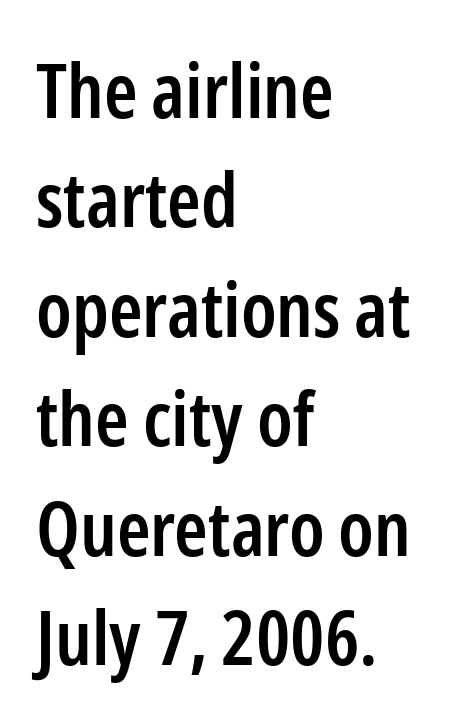
{"serif": "no", "italic": "no", "bold": "semi", "weight": "semibold", "width": "condensed", "stroke_contrast": "low", "x_height": "medium", "monospaced": "no", "underline": "no", "align": "left", "line_spacing": "normal", "line_spacing_ratio": 1.44, "letter_spacing": "normal", "letter_spacing_em": 0.0, "glyph_px": 76}
